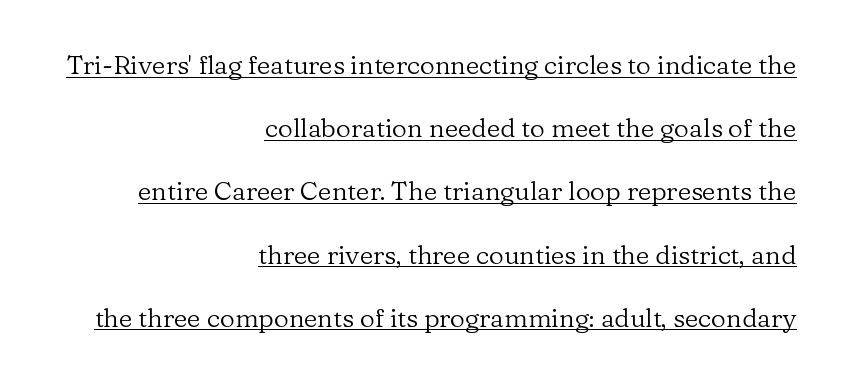
{"italic": "no", "bold": "no", "underline": "yes", "align": "right", "line_spacing": "loose", "line_spacing_ratio": 2.43, "letter_spacing": "normal", "letter_spacing_em": 0.0, "glyph_px": 26}
